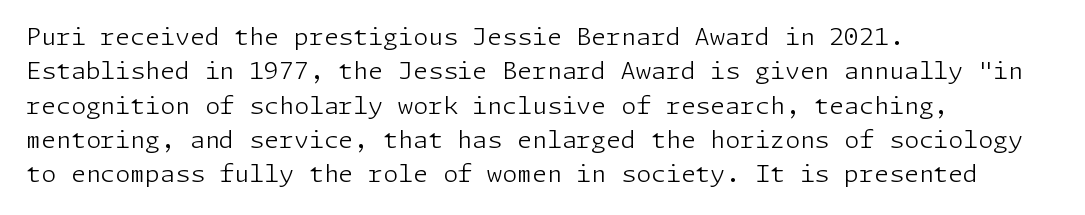
{"italic": "no", "bold": "no", "underline": "no", "align": "left", "line_spacing": "normal", "line_spacing_ratio": 1.43, "letter_spacing": "normal", "letter_spacing_em": 0.0, "glyph_px": 24}
